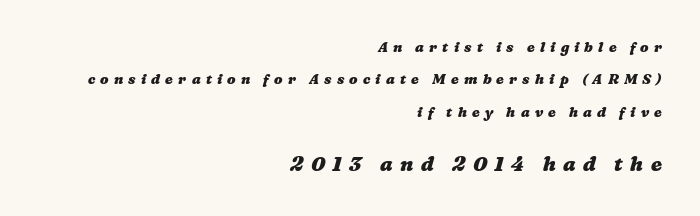
The zone under the glyphs is completely vacant. Bigger letters appear in the bottom chunk; the top chunk is reduced. If you drew a ruler down the right edge, every line would touch it. This sample trades compactness for vertical openness between lines. Caption: expanded tracking, letters set apart. Each glyph is drawn with heavy, bold strokes.
